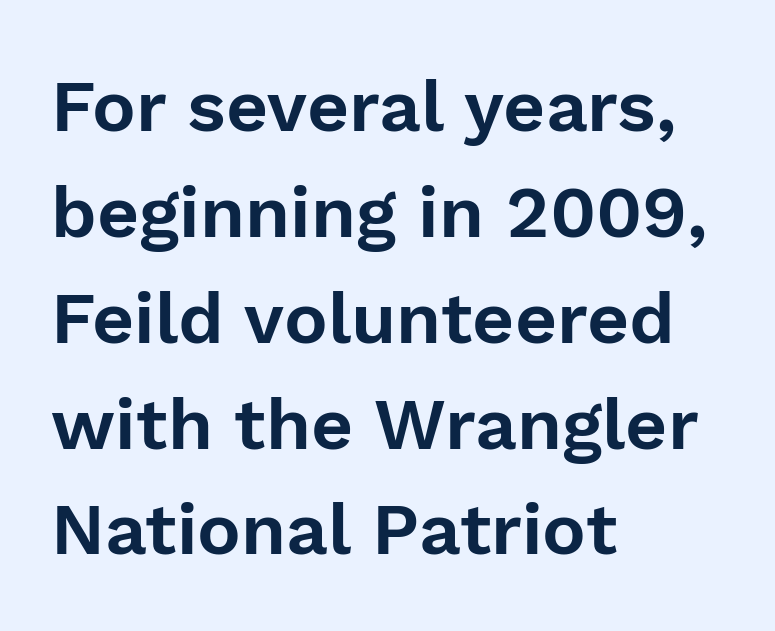
No word sits above an underline. Nobody touched the tracking dial on this one. Is the block centered? No — it sits flush against the left margin. Serifs: no, the terminals of the letterforms are clean. The letters advance in unequal steps, a hallmark of proportional type. If you drew a line through each stem, it would be perfectly vertical.
